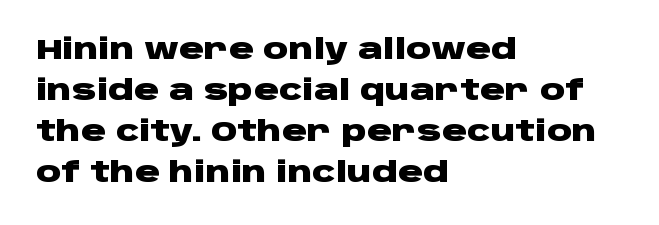
{"serif": "no", "italic": "no", "bold": "yes", "weight": "heavy", "width": "wide", "stroke_contrast": "low", "x_height": "large", "monospaced": "no", "underline": "no", "align": "left", "line_spacing": "normal", "line_spacing_ratio": 1.46, "letter_spacing": "normal", "letter_spacing_em": 0.0, "glyph_px": 28}
